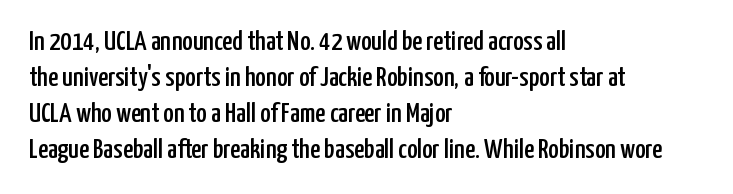
The image shows 28 px condensed sans-serif type, upright; set left-aligned, normal line spacing (1.29x), normal letter spacing, not underlined; low stroke contrast and a medium x-height.
